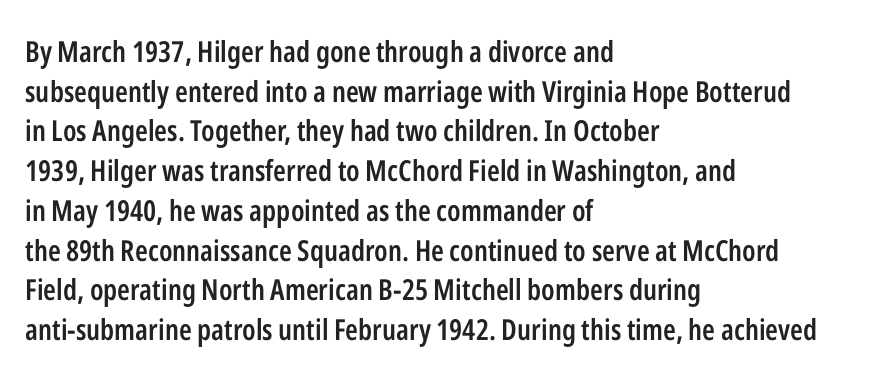
Q: Is the text bold? A: Semi-bold.
Q: Is the text italic (slanted)? A: No, it is upright.
Q: Is the typeface a serif or a sans-serif typeface? A: Sans-serif.
Q: Is the text underlined? A: No.
Q: How is the paragraph aligned? A: Left-aligned.
Q: Is the spacing between letters normal or unusually wide? A: Normal.
Q: Is the spacing between lines tight, normal or loose? A: Normal.
Q: Width (condensed, normal, or wide)? A: Condensed.
Q: Stroke contrast? A: Low.
Q: x-height? A: Medium.
Q: Monospaced? A: No.
